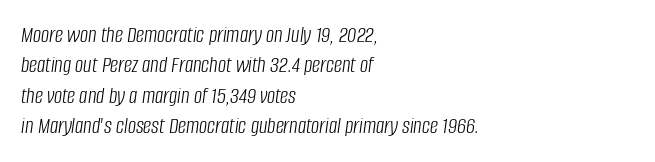
Q: Is the text bold? A: No.
Q: Is the text italic (slanted)? A: Yes, it leans right by about 8 degrees.
Q: Is the text underlined? A: No.
Q: How is the paragraph aligned? A: Left-aligned.
Q: Is the spacing between letters normal or unusually wide? A: Normal.
Q: Is the spacing between lines tight, normal or loose? A: Normal.
